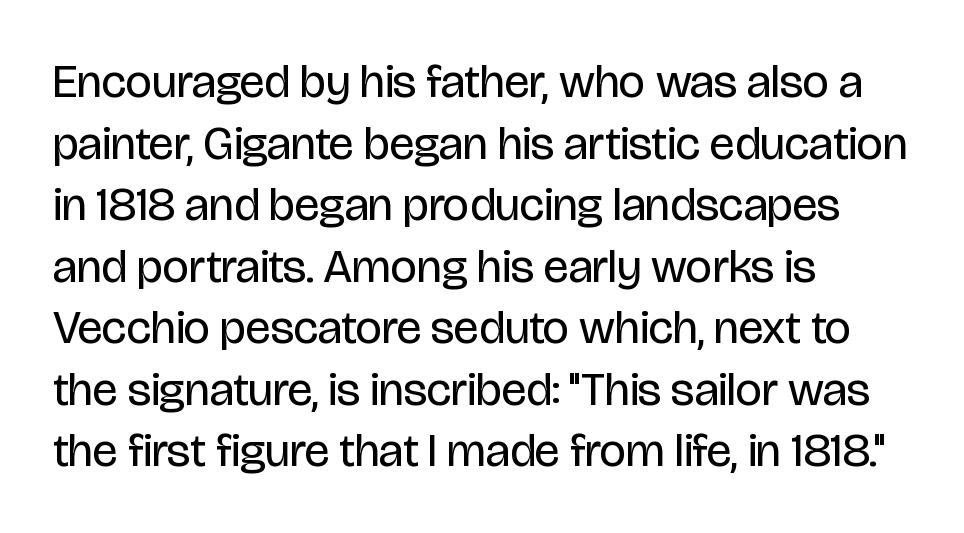
The image shows 47 px regular-weight, condensed sans-serif type, upright; set left-aligned, normal line spacing (1.31x), normal letter spacing, not underlined; low stroke contrast and a large x-height.
